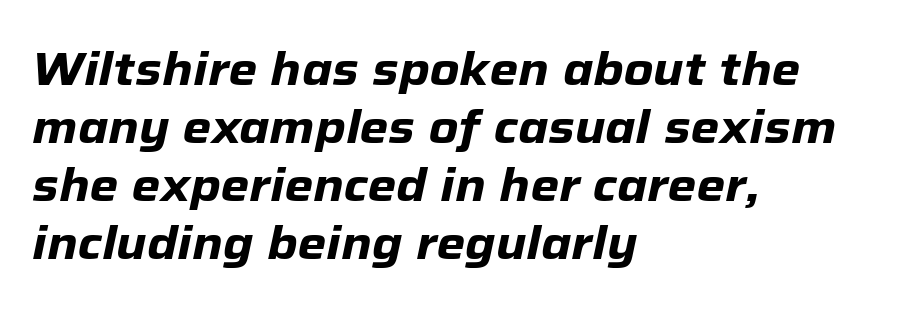
The image shows 46 px heavy type, italic (leaning right); set left-aligned, normal line spacing (1.26x), normal letter spacing, not underlined; low stroke contrast and a medium x-height.
